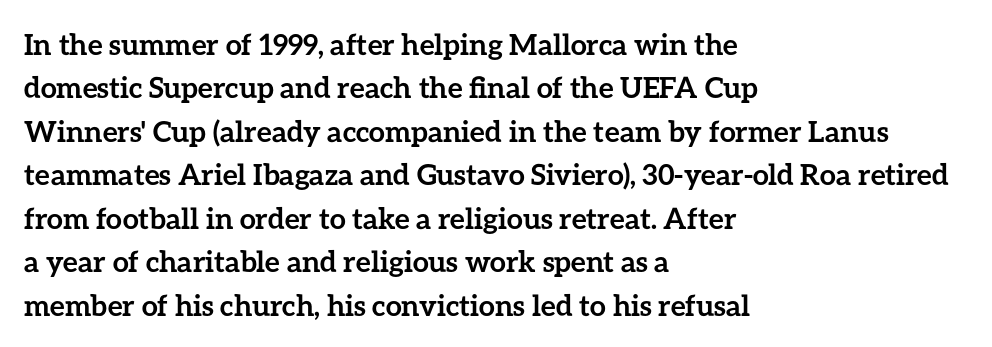
The image shows 29 px semibold type, upright; set left-aligned, normal line spacing (1.5x), normal letter spacing, not underlined; low stroke contrast and a medium x-height.
